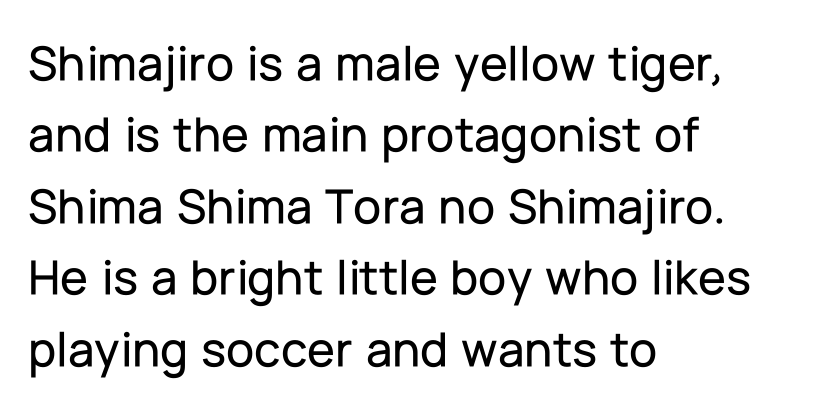
{"serif": "no", "italic": "no", "width": "normal", "stroke_contrast": "low", "x_height": "medium", "monospaced": "no", "underline": "no", "align": "left", "line_spacing": "normal", "line_spacing_ratio": 1.4, "letter_spacing": "normal", "letter_spacing_em": 0.0, "glyph_px": 51}
